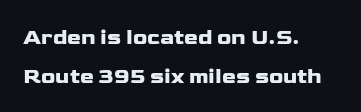
Q: Is the text italic (slanted)? A: No, it is upright.
Q: Is the text underlined? A: No.
Q: How is the paragraph aligned? A: Left-aligned.
Q: Is the spacing between letters normal or unusually wide? A: Normal.
